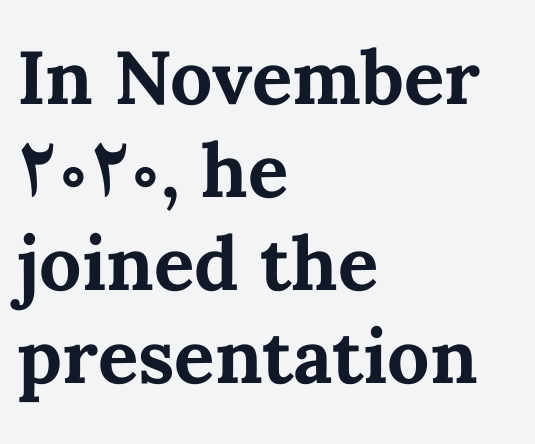
{"italic": "no", "bold": "yes", "weight": "bold", "width": "normal", "stroke_contrast": "medium", "x_height": "medium", "monospaced": "no", "underline": "no", "align": "left", "line_spacing_ratio": 1.24, "letter_spacing": "normal", "letter_spacing_em": 0.0, "glyph_px": 75}
